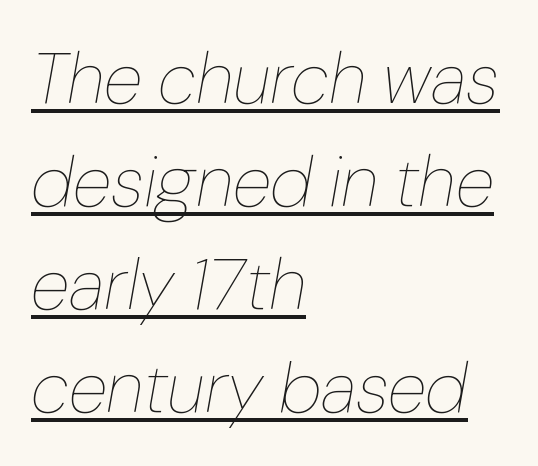
The ragged edge is on the right, which tells us the setting is flush left. The glyphs look as if they've been sheared to an angle. These lines are rendered in a variable-pitch font. Heaviness? Minimal to ordinary, like unemphasized prose. Looks like someone drew a line under every word here. Quick note: interline space is typical.
